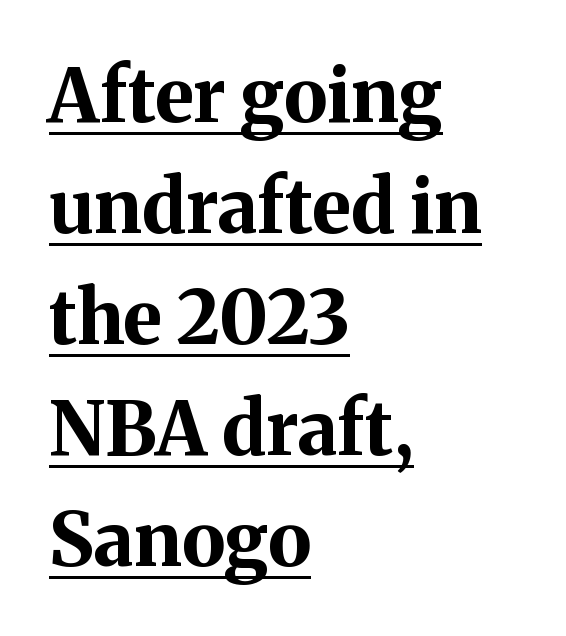
{"serif": "yes", "italic": "no", "bold": "yes", "weight": "bold", "width": "normal", "stroke_contrast": "medium", "x_height": "medium", "monospaced": "no", "underline": "yes", "align": "left", "line_spacing": "normal", "line_spacing_ratio": 1.5, "letter_spacing": "normal", "letter_spacing_em": 0.0, "glyph_px": 74}
